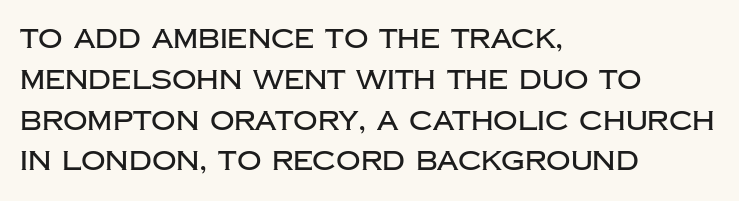
{"italic": "no", "underline": "no", "align": "left", "line_spacing": "normal", "line_spacing_ratio": 1.51, "letter_spacing": "normal", "letter_spacing_em": 0.0, "glyph_px": 27}
